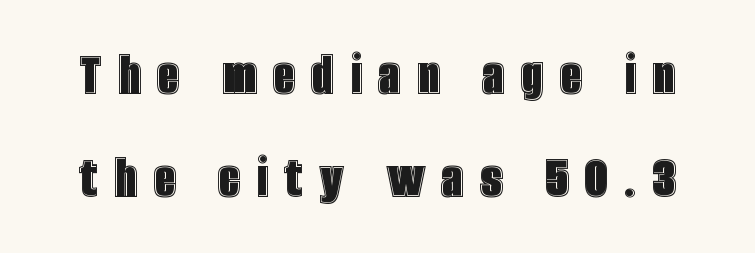
Q: Is the text italic (slanted)? A: No, it is upright.
Q: Is the text underlined? A: No.
Q: Is the spacing between letters normal or unusually wide? A: Unusually wide.
Q: Is the spacing between lines tight, normal or loose? A: Normal.
Q: Width (condensed, normal, or wide)? A: Condensed.
Q: x-height? A: Large.
Q: Monospaced? A: No.
